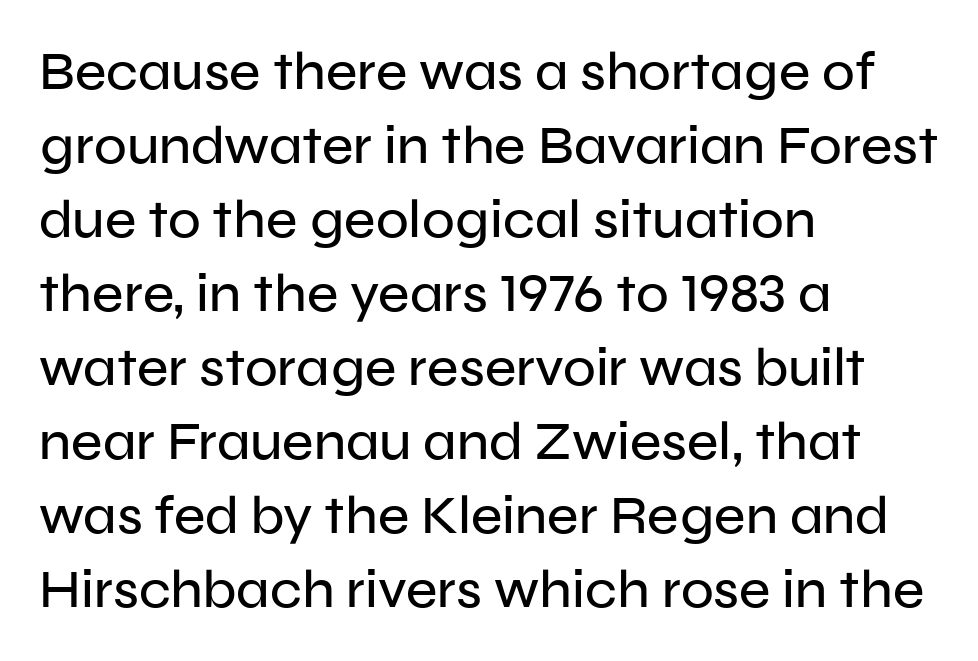
Visually the block forms a straight wall on the left and a jagged coastline on the right. The area under the type is left untouched. Is there much room between lines? A standard amount, neither cramped nor airy. This sample uses a sans-serif face. Tracking value appears to be zero — textbook default spacing. A typesetter would call this proportional, since set widths differ per character.
